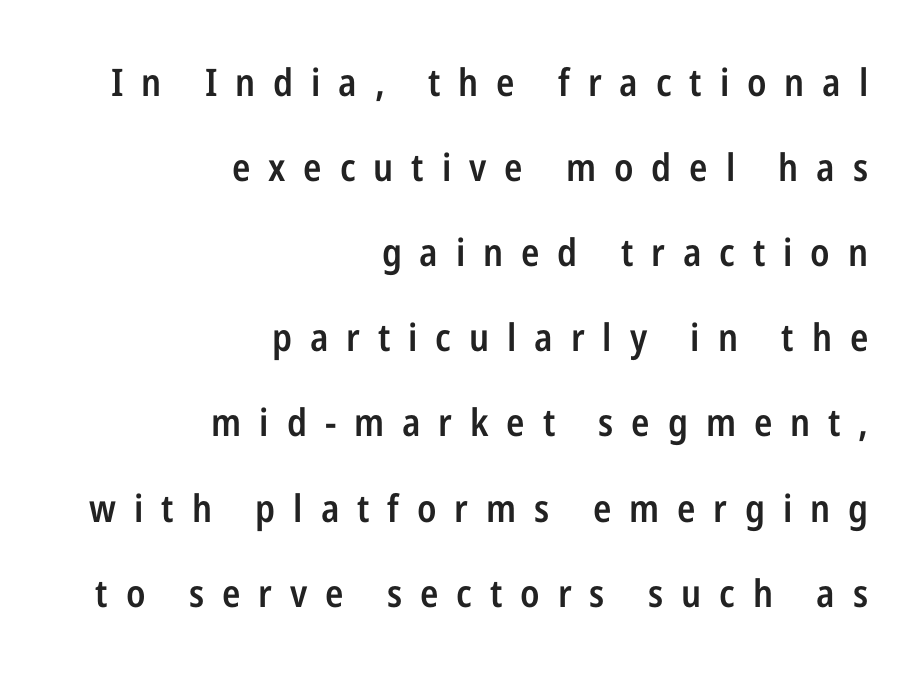
The passage shown stacks its lines with a broad gap. Here the designer chose a conventional face with non-uniform glyph widths. This sample uses expanded letter spacing, leaving extra air between glyphs. Grotesque or geometric, the face here clearly has no serifs. Any mark beneath the type? The region is blank. The rendering anchors every line to the right-hand side.
